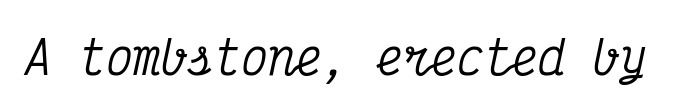
The image shows 45 px condensed serif type, italic (leaning right), monospaced; set normal letter spacing, not underlined; medium stroke contrast and a medium x-height.
